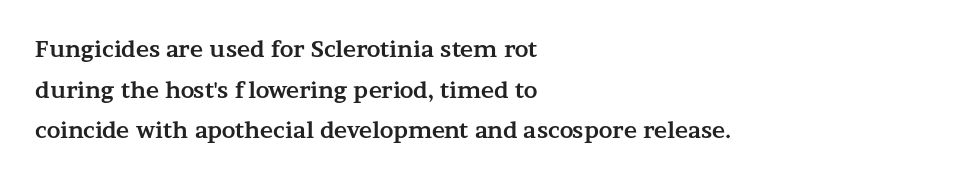
Q: Is the text bold? A: Yes.
Q: Is the text italic (slanted)? A: No, it is upright.
Q: Is the text underlined? A: No.
Q: How is the paragraph aligned? A: Left-aligned.
Q: Is the spacing between letters normal or unusually wide? A: Normal.
